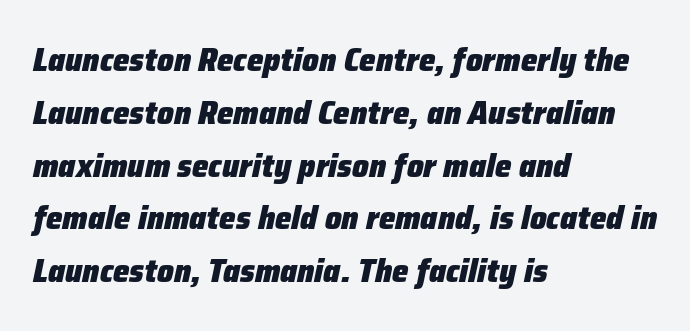
{"italic": "yes", "lean": "right", "slant_degrees": 12, "bold": "yes", "weight": "heavy", "width": "normal", "stroke_contrast": "low", "x_height": "medium", "monospaced": "no", "underline": "no", "align": "left", "line_spacing": "normal", "line_spacing_ratio": 1.6, "letter_spacing": "normal", "letter_spacing_em": 0.0, "glyph_px": 33}
